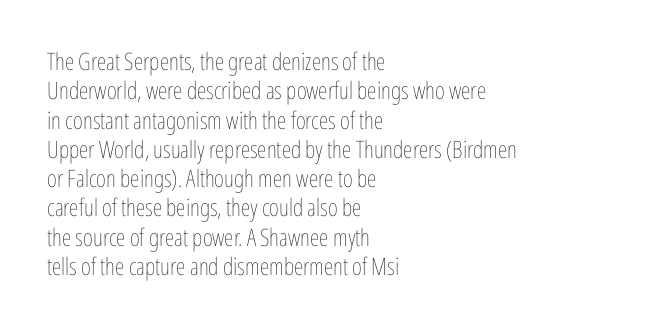
The image shows 24 px text type, upright; set left-aligned, line spacing 1.22x, normal letter spacing, not underlined.
